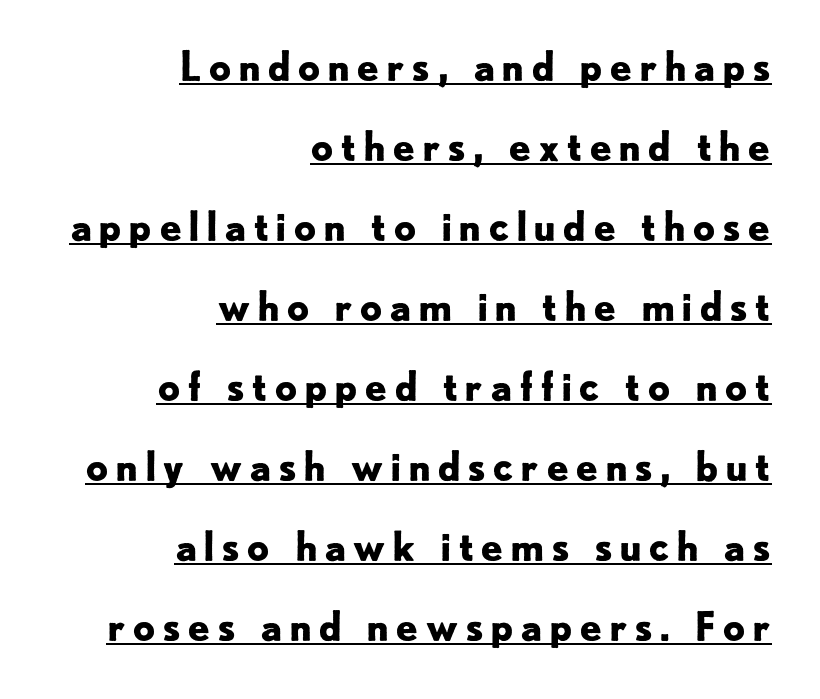
Q: Is the text bold? A: Yes.
Q: Is the text italic (slanted)? A: No, it is upright.
Q: Is the typeface a serif or a sans-serif typeface? A: Sans-serif.
Q: Is the text underlined? A: Yes.
Q: How is the paragraph aligned? A: Right-aligned.
Q: Is the spacing between lines tight, normal or loose? A: Loose.
Q: Width (condensed, normal, or wide)? A: Normal.
Q: Stroke contrast? A: Low.
Q: x-height? A: Small.
Q: Monospaced? A: No.
